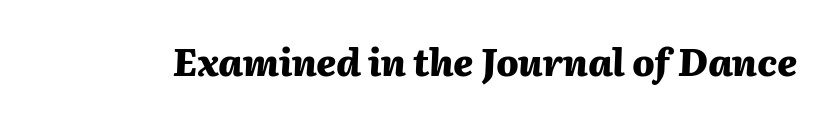
The image shows 37 px heavy type, italic (leaning right); set normal letter spacing, not underlined; medium stroke contrast and a medium x-height.
